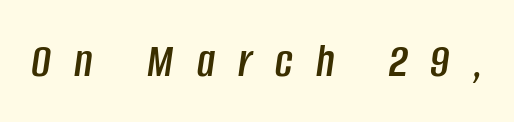
The image shows 49 px condensed type, italic (leaning right); set unusually wide letter spacing (+0.47 em), not underlined; low stroke contrast and a large x-height.
